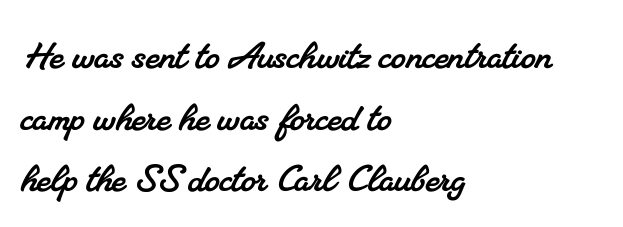
Q: Is the typeface a serif or a sans-serif typeface? A: Serif.
Q: Is the text underlined? A: No.
Q: How is the paragraph aligned? A: Left-aligned.
Q: Is the spacing between letters normal or unusually wide? A: Normal.
Q: Is the spacing between lines tight, normal or loose? A: Normal.
Q: Width (condensed, normal, or wide)? A: Normal.
Q: Stroke contrast? A: Medium.
Q: x-height? A: Small.
Q: Monospaced? A: No.
